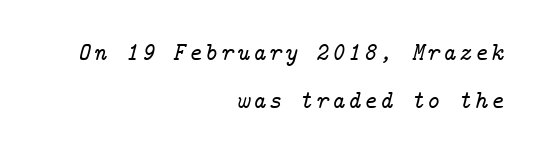
Q: Is the text italic (slanted)? A: Yes, it leans right by about 14 degrees.
Q: Is the text underlined? A: No.
Q: How is the paragraph aligned? A: Right-aligned.
Q: Is the spacing between lines tight, normal or loose? A: Loose.
